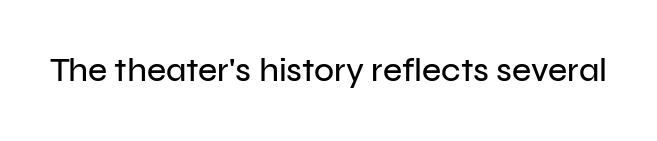
The image shows 33 px sans-serif type, upright; set normal letter spacing, not underlined; low stroke contrast and a medium x-height.
